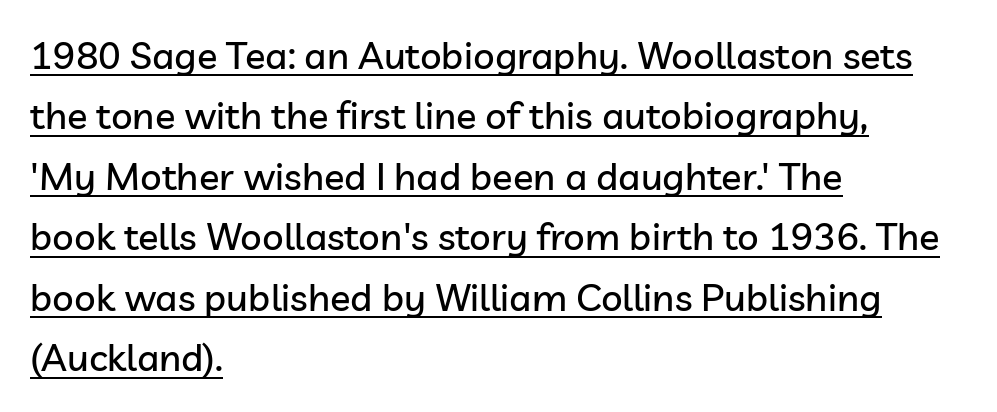
The image shows 38 px sans-serif type, upright; set left-aligned, normal line spacing (1.59x), normal letter spacing, underlined; low stroke contrast and a medium x-height.
